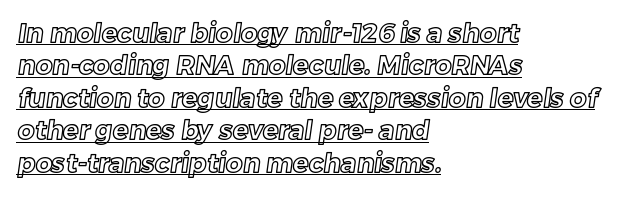
Evenly set lines give the paragraph a standard silhouette. Each line of the rendering has a horizontal stroke beneath the glyphs. These lines are set flush left with a ragged right edge. Students, note that the glyphs here touch the page at normal intervals.
